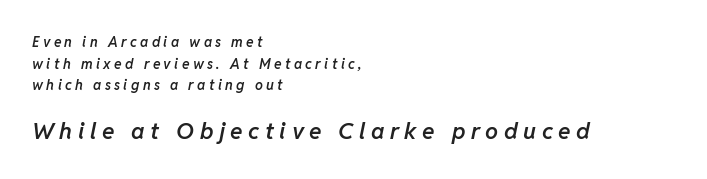
The image shows 23 px text type, italic (leaning right); set left-aligned, normal line spacing (1.54x), unusually wide letter spacing (+0.24 em), not underlined; the second (bottom) block is 1.64x larger.
